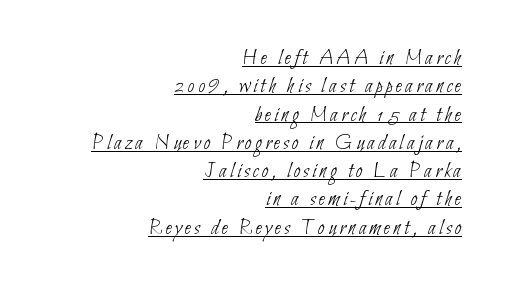
{"bold": "no", "underline": "yes", "align": "right", "line_spacing_ratio": 1.23, "glyph_px": 23}
